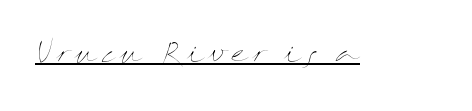
Notice how a bar underscores the lettering throughout. This is not heavy type; no bold has been used.
